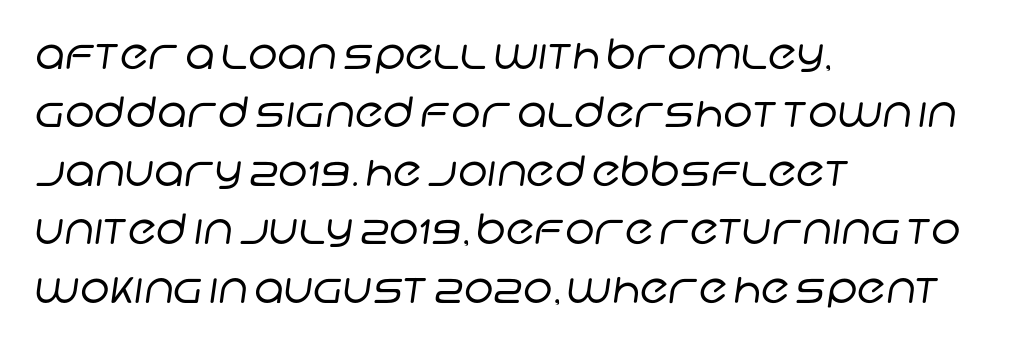
A typesetter would call this proportional, since set widths differ per character. Quick note: interline space is typical. In terms of letterspacing, this is plain default setting. Line beginnings align vertically; line endings do not.
